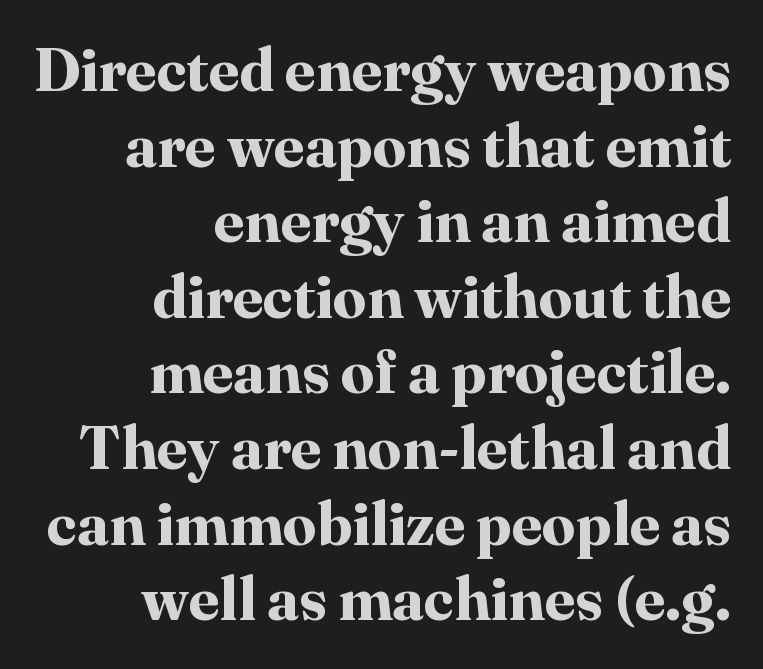
This rendering employs a face with finishing strokes, i.e., a serif. The typesetter chose a ragged-left arrangement here. The axis of the letterforms is exactly vertical. Pretty heavy lettering here — definitely bold.
